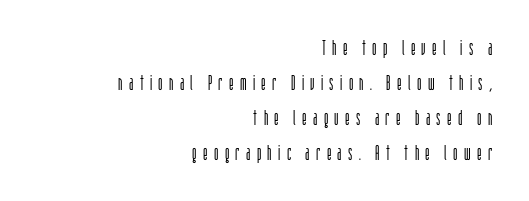
The image shows 21 px text type, upright; set right-aligned, normal line spacing (1.67x), unusually wide letter spacing (+0.3 em), not underlined.
